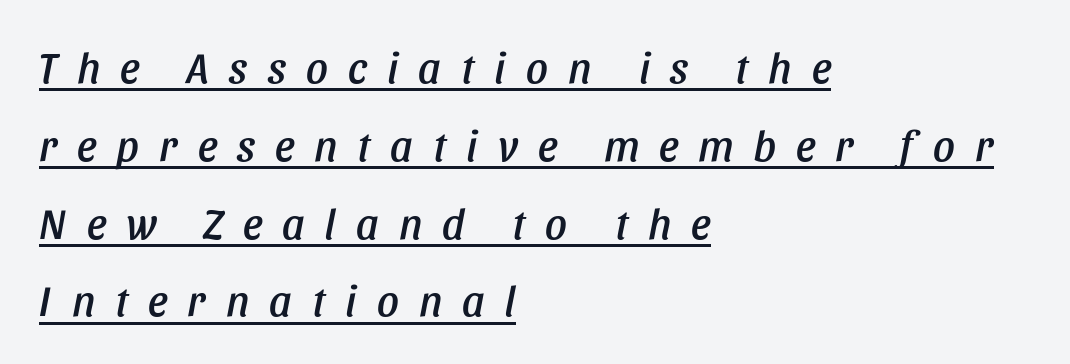
Q: Is the text italic (slanted)? A: Yes, it leans right by about 11 degrees.
Q: Is the text underlined? A: Yes.
Q: How is the paragraph aligned? A: Left-aligned.
Q: Is the spacing between letters normal or unusually wide? A: Unusually wide.
Q: Width (condensed, normal, or wide)? A: Condensed.
Q: Stroke contrast? A: Low.
Q: x-height? A: Large.
Q: Monospaced? A: No.
